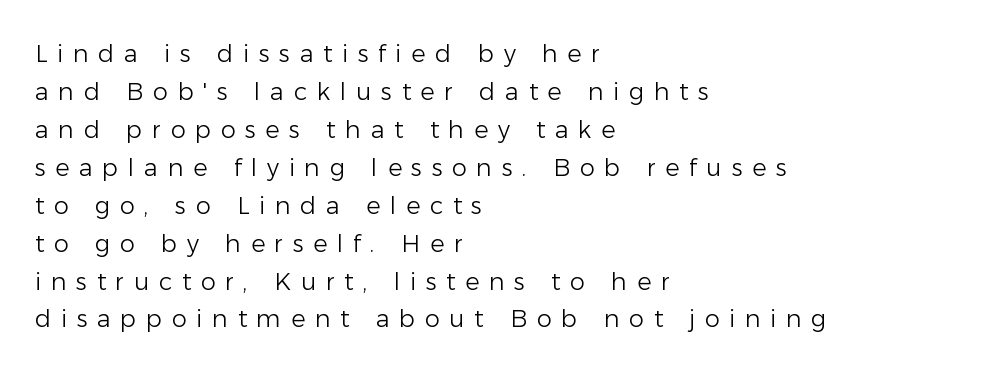
The image shows 24 px text type, upright; set left-aligned, normal line spacing (1.58x), unusually wide letter spacing (+0.4 em), not underlined.
